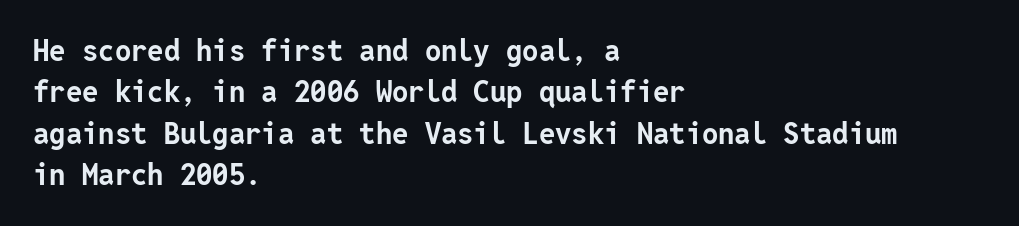
The space beneath each line is pristine and unruled. This sample uses a sans-serif face. The passage is arranged the way most books set body copy — flush left. In terms of leading, this rendering sits right in the middle.
